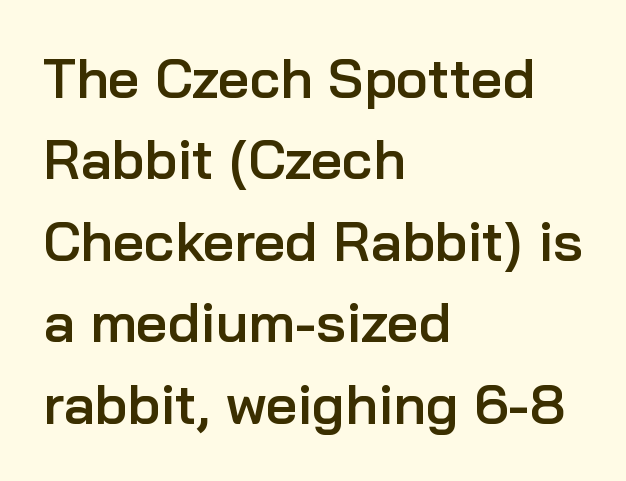
The image shows 55 px semibold sans-serif type, upright; set left-aligned, normal line spacing (1.48x), normal letter spacing, not underlined; low stroke contrast and a medium x-height.
